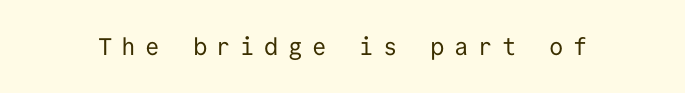
The cut favours lightness, reaching ordinary text weight at its darkest. This is roman type, the default non-slanted kind. Honestly, there is no underline to notice here at all. There is plenty of visible air inserted between adjacent glyphs.
